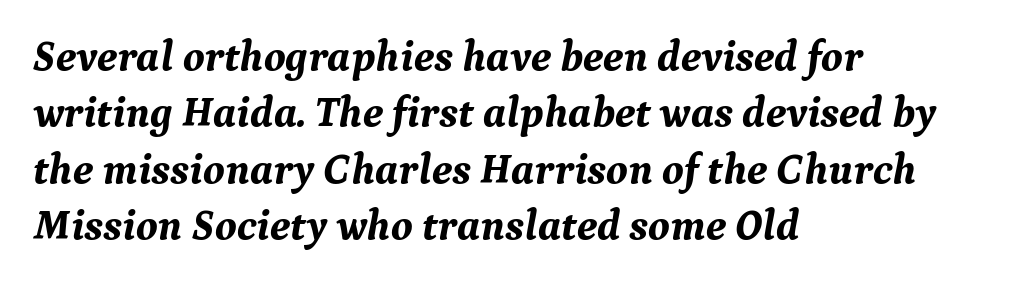
{"serif": "yes", "italic": "yes", "lean": "right", "slant_degrees": 9, "bold": "yes", "weight": "bold", "width": "normal", "stroke_contrast": "medium", "x_height": "medium", "monospaced": "no", "underline": "no", "align": "left", "line_spacing": "normal", "line_spacing_ratio": 1.31, "letter_spacing": "normal", "letter_spacing_em": 0.0, "glyph_px": 43}
